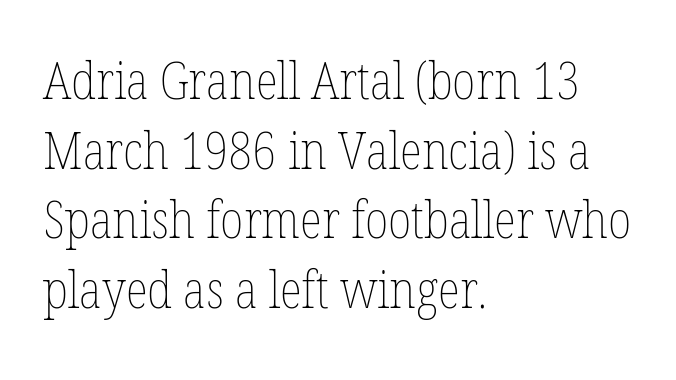
This block has exactly the height ordinary leading produces. Check under the words: just untouched page. These lines keep a tight, regular rhythm from letter to letter. The font's upright variant was chosen for this text. The passage shown is typed in a proportional face where columns would drift. These glyphs show unthickened strokes, regular width or finer.
